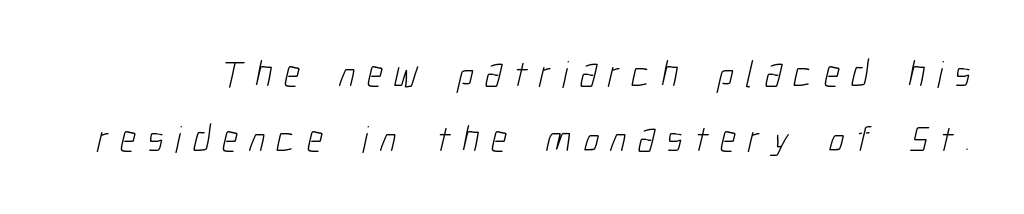
The image shows 38 px light, condensed sans-serif type; set line spacing 1.71x, unusually wide letter spacing (+0.3 em), not underlined; low stroke contrast and a medium x-height.
